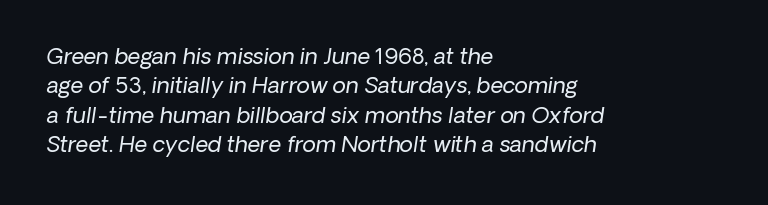
{"bold": "no", "underline": "no", "align": "left", "line_spacing": "normal", "line_spacing_ratio": 1.33, "letter_spacing": "normal", "letter_spacing_em": 0.0, "glyph_px": 22}
